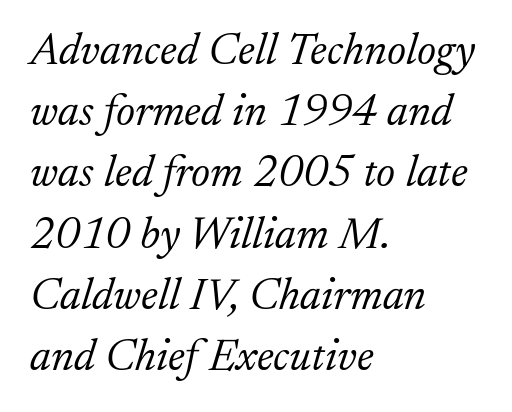
The image shows 45 px light serif type, italic (leaning right); set left-aligned, normal line spacing (1.36x), normal letter spacing, not underlined; low stroke contrast and a small x-height.
